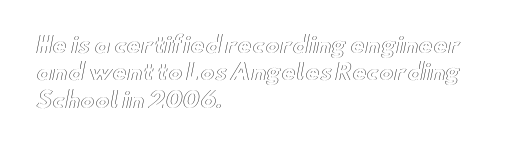
The image shows 22 px text type; set left-aligned, line spacing 1.24x, normal letter spacing, not underlined.
